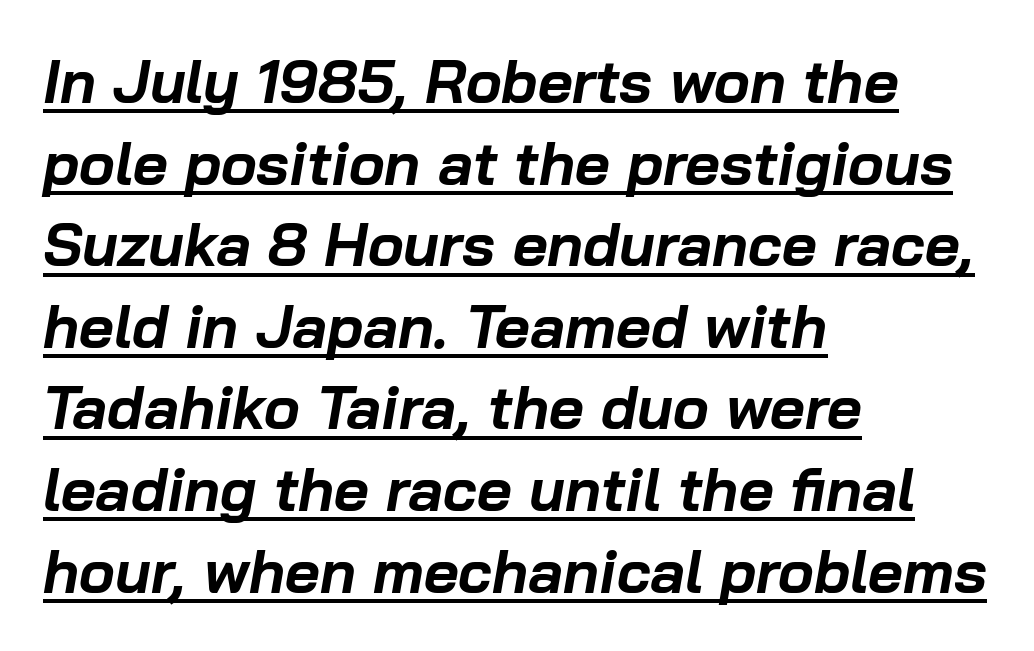
Q: Is the text bold? A: Yes.
Q: Is the text italic (slanted)? A: Yes, it leans right by about 10 degrees.
Q: Is the text underlined? A: Yes.
Q: How is the paragraph aligned? A: Left-aligned.
Q: Is the spacing between letters normal or unusually wide? A: Normal.
Q: Is the spacing between lines tight, normal or loose? A: Normal.
Q: Width (condensed, normal, or wide)? A: Normal.
Q: Stroke contrast? A: Low.
Q: x-height? A: Medium.
Q: Monospaced? A: No.
